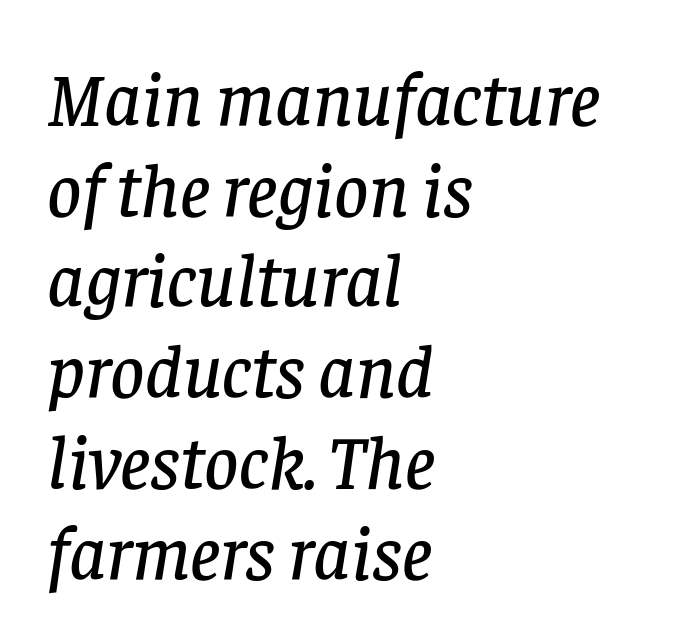
The image shows 75 px serif type, italic (leaning right); set left-aligned, line spacing 1.21x, normal letter spacing, not underlined; low stroke contrast and a large x-height.
